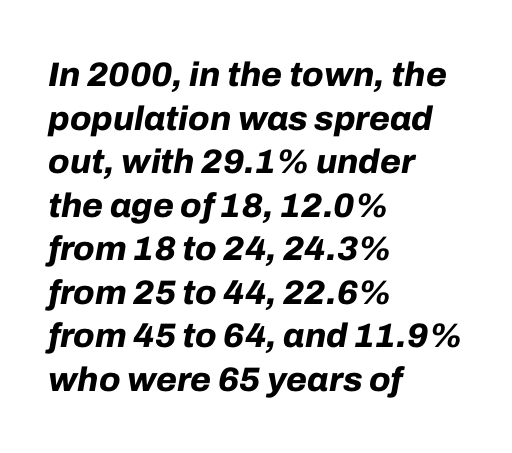
The image shows 34 px bold type, italic (leaning right); set left-aligned, normal line spacing (1.28x), normal letter spacing, not underlined; low stroke contrast and a medium x-height.
